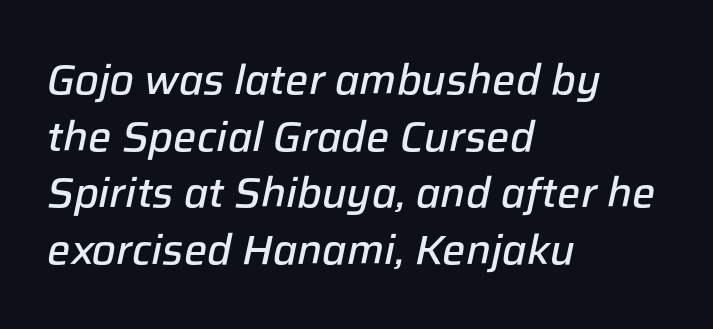
The image shows 41 px semibold type, italic (leaning right); set left-aligned, normal line spacing (1.38x), normal letter spacing, not underlined; low stroke contrast and a medium x-height.
